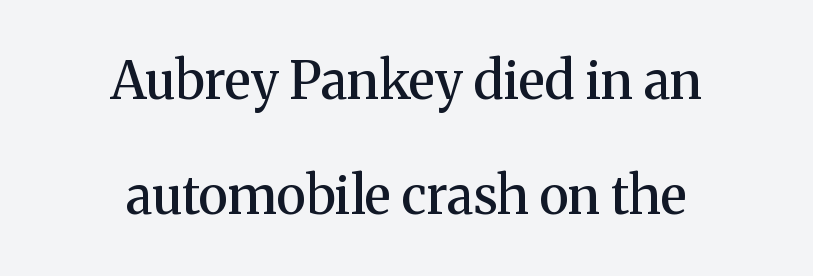
The image shows 52 px semibold serif type, upright; set centered, loose line spacing (2.21x), normal letter spacing, not underlined; medium stroke contrast and a medium x-height.
